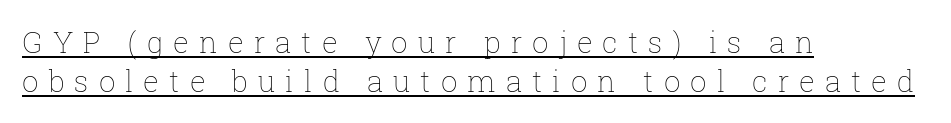
{"italic": "no", "bold": "no", "weight": "thin", "width": "normal", "stroke_contrast": "low", "x_height": "medium", "monospaced": "no", "underline": "yes", "align": "left", "line_spacing": "normal", "line_spacing_ratio": 1.36, "letter_spacing": "wide", "letter_spacing_em": 0.35, "glyph_px": 29}
